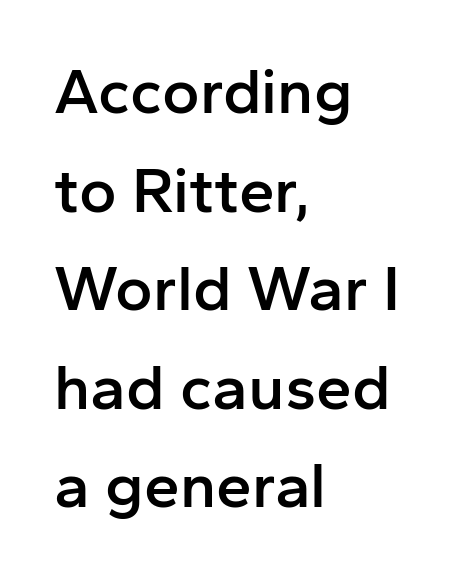
{"serif": "no", "italic": "no", "bold": "semi", "weight": "semibold", "width": "normal", "stroke_contrast": "low", "x_height": "medium", "monospaced": "no", "underline": "no", "align": "left", "line_spacing": "normal", "line_spacing_ratio": 1.54, "letter_spacing": "normal", "letter_spacing_em": 0.0, "glyph_px": 64}
